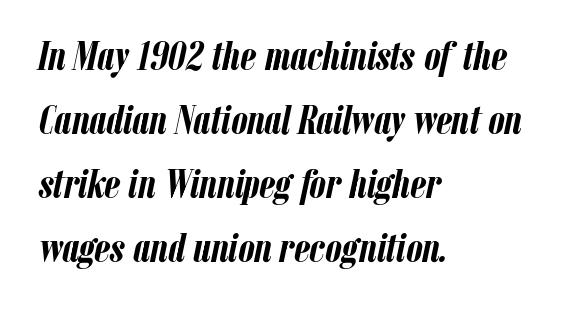
{"italic": "yes", "lean": "right", "slant_degrees": 12, "bold": "yes", "weight": "semibold", "width": "condensed", "stroke_contrast": "low", "x_height": "medium", "monospaced": "no", "underline": "no", "align": "left", "line_spacing": "normal", "line_spacing_ratio": 1.56, "letter_spacing": "normal", "letter_spacing_em": 0.0, "glyph_px": 41}
